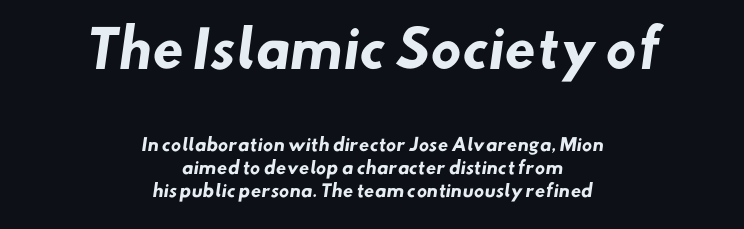
{"serif": "no", "bold": "yes", "weight": "heavy", "width": "normal", "stroke_contrast": "low", "x_height": "small", "monospaced": "no", "underline": "no", "align": "center", "line_spacing": "normal", "line_spacing_ratio": 1.36, "letter_spacing": "normal", "letter_spacing_em": 0.0, "larger_block": "first", "size_ratio": 3.0, "glyph_px": 51}
